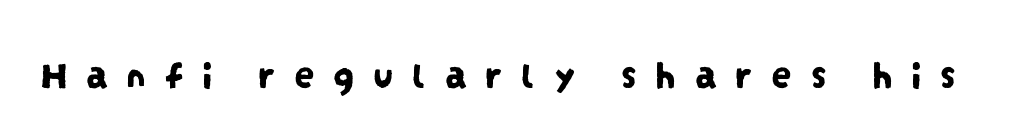
The image shows 41 px condensed sans-serif type; set unusually wide letter spacing (+0.44 em), not underlined; low stroke contrast and a large x-height.
